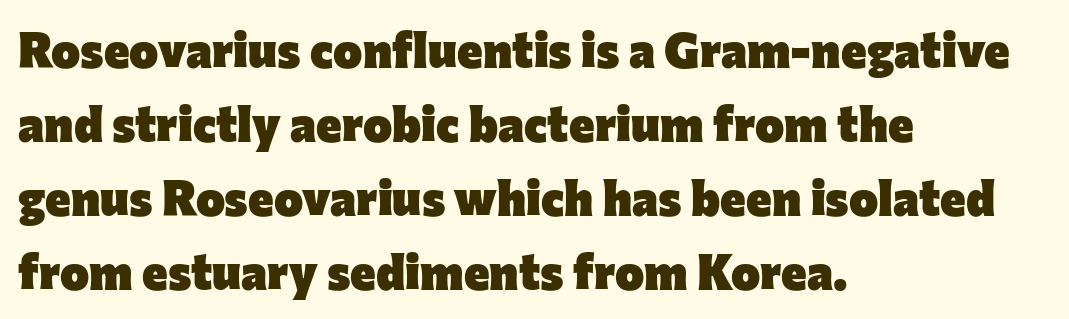
The image shows 49 px heavy sans-serif type, upright; set left-aligned, normal line spacing (1.51x), normal letter spacing, not underlined; low stroke contrast and a medium x-height.
